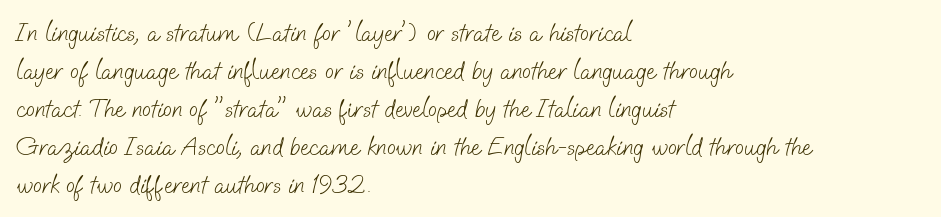
Q: Is the text bold? A: No.
Q: Is the text underlined? A: No.
Q: How is the paragraph aligned? A: Left-aligned.
Q: Is the spacing between letters normal or unusually wide? A: Normal.
Q: Is the spacing between lines tight, normal or loose? A: Normal.
